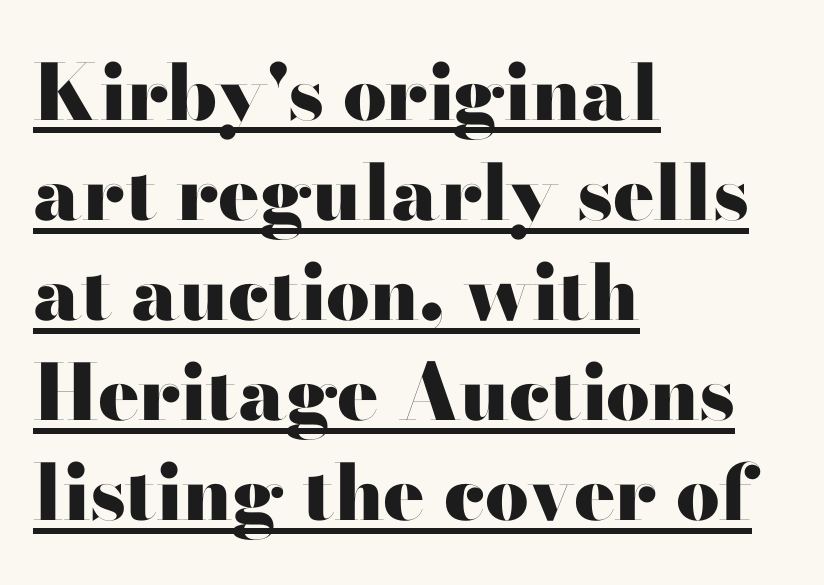
Q: Is the text bold? A: Yes.
Q: Is the text italic (slanted)? A: No, it is upright.
Q: Is the typeface a serif or a sans-serif typeface? A: Sans-serif.
Q: Is the text underlined? A: Yes.
Q: How is the paragraph aligned? A: Left-aligned.
Q: Is the spacing between letters normal or unusually wide? A: Normal.
Q: Is the spacing between lines tight, normal or loose? A: Normal.
Q: Width (condensed, normal, or wide)? A: Wide.
Q: Stroke contrast? A: High.
Q: x-height? A: Small.
Q: Monospaced? A: No.
